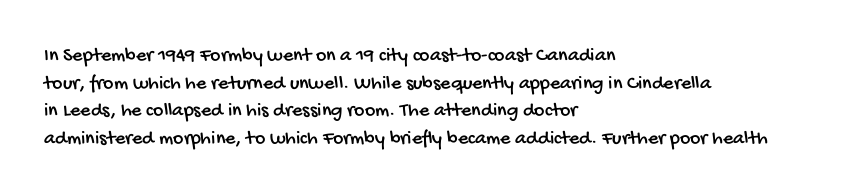
The baseline area is clear. Does extra space separate the letters? No, they use regular spacing. The passage is arranged the way most books set body copy — flush left. Honestly, the row spacing looks completely unremarkable.
